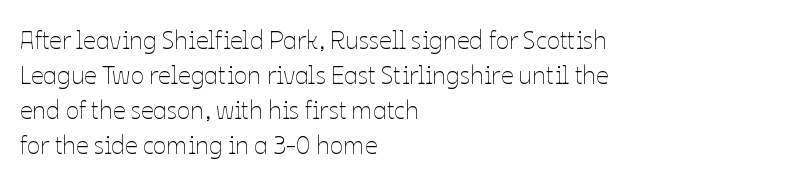
Nobody drew a line under any word here. The passage is arranged the way most books set body copy — flush left. Is the stroke heavy? The answer is a plain regular-or-lighter. Nobody touched the tracking dial on this one. A roman cut, with each character standing at attention. The space between consecutive lines is moderate.
